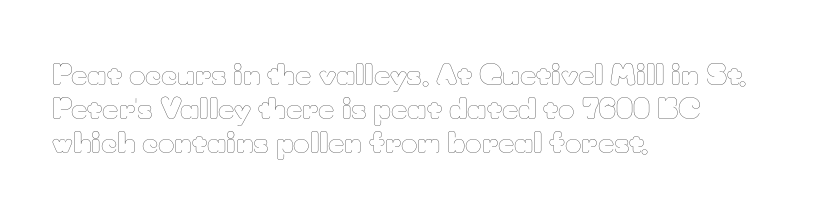
Q: Is the text bold? A: No.
Q: Is the text italic (slanted)? A: No, it is upright.
Q: Is the text underlined? A: No.
Q: How is the paragraph aligned? A: Left-aligned.
Q: Is the spacing between letters normal or unusually wide? A: Normal.
Q: Width (condensed, normal, or wide)? A: Normal.
Q: Stroke contrast? A: Low.
Q: x-height? A: Small.
Q: Monospaced? A: No.
